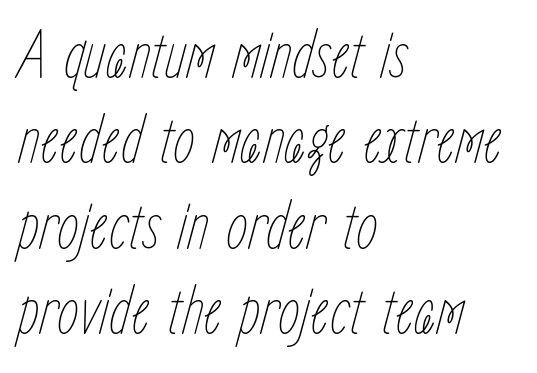
Slant detected: the letters are inclined. This sample has the flowing, uneven cadence of proportional lettering. Tracking value appears to be zero — textbook default spacing. The letterforms sit at book weight or below. Caption: multi-line text, flush left, ragged right.
